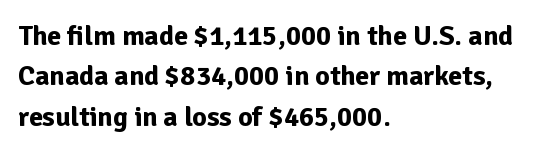
Q: Is the text bold? A: Yes.
Q: Is the text italic (slanted)? A: No, it is upright.
Q: Is the typeface a serif or a sans-serif typeface? A: Sans-serif.
Q: Is the text underlined? A: No.
Q: How is the paragraph aligned? A: Left-aligned.
Q: Is the spacing between letters normal or unusually wide? A: Normal.
Q: Is the spacing between lines tight, normal or loose? A: Normal.
Q: Width (condensed, normal, or wide)? A: Normal.
Q: Stroke contrast? A: Low.
Q: x-height? A: Medium.
Q: Monospaced? A: No.
